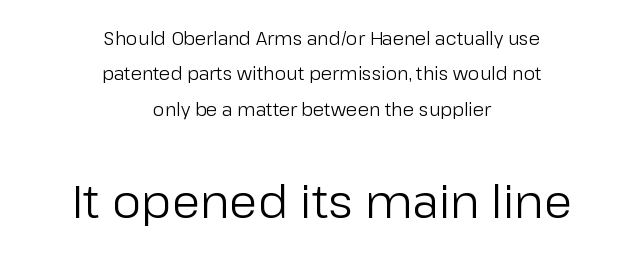
{"serif": "no", "italic": "no", "bold": "no", "weight": "regular", "width": "normal", "stroke_contrast": "low", "x_height": "medium", "monospaced": "no", "underline": "no", "align": "center", "line_spacing": "loose", "line_spacing_ratio": 1.97, "letter_spacing": "normal", "letter_spacing_em": 0.0, "larger_block": "second", "size_ratio": 2.56, "glyph_px": 46}
